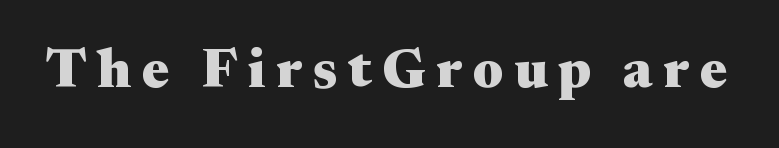
Q: Is the text bold? A: Yes.
Q: Is the text italic (slanted)? A: No, it is upright.
Q: Is the typeface a serif or a sans-serif typeface? A: Serif.
Q: Is the text underlined? A: No.
Q: Width (condensed, normal, or wide)? A: Wide.
Q: Stroke contrast? A: Medium.
Q: x-height? A: Medium.
Q: Monospaced? A: No.
